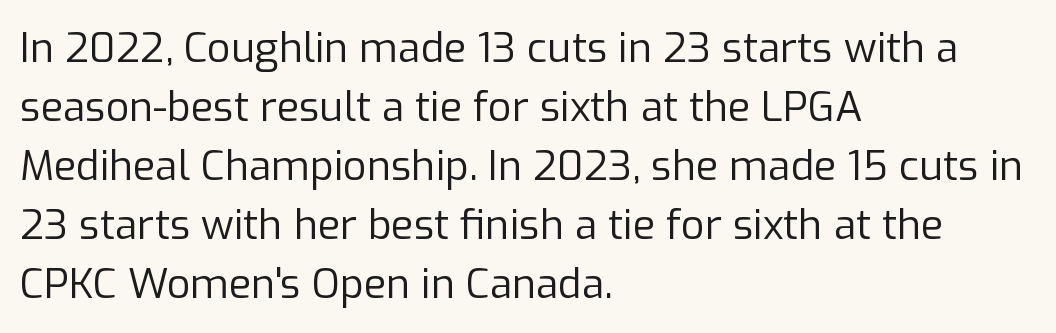
Nothing sits at the stroke ends, so this counts as sans-serif. Letters have the restrained weight of plain body copy at most. Short and long lines alike share a common starting point at left. Style check: upright. This sample keeps an unexceptional amount of space between lines.
